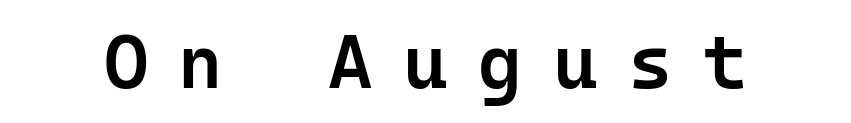
The image shows 76 px semibold sans-serif type, upright, monospaced; set unusually wide letter spacing (+0.4 em), not underlined; low stroke contrast and a medium x-height.
